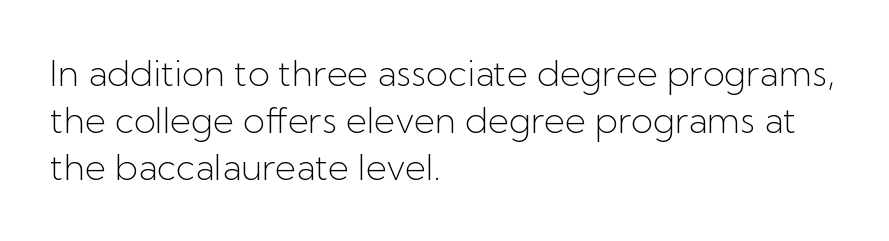
{"serif": "no", "italic": "no", "bold": "no", "weight": "light", "width": "normal", "stroke_contrast": "low", "x_height": "medium", "monospaced": "no", "underline": "no", "align": "left", "line_spacing": "normal", "line_spacing_ratio": 1.31, "letter_spacing": "normal", "letter_spacing_em": 0.0, "glyph_px": 36}
